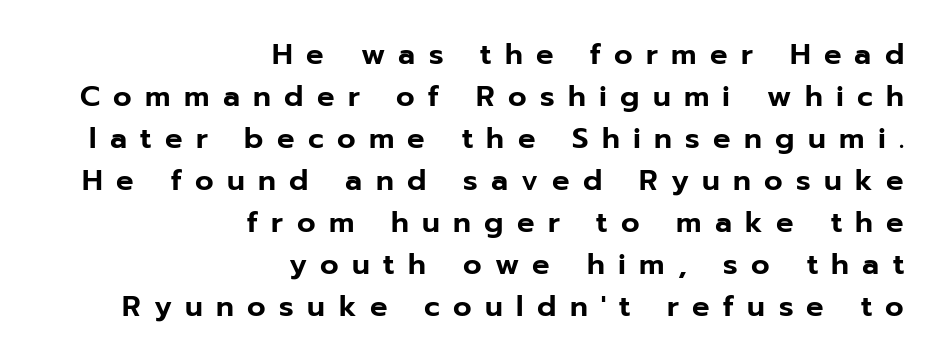
Note: no serifs on the glyphs. The text block is weighted toward the right margin, trailing off unevenly leftward. Characters follow at a spacing far wider than the type designer built in. The lettering holds an erect, upright posture throughout. The rendering uses a moderate line-height, typical for paragraphs.
